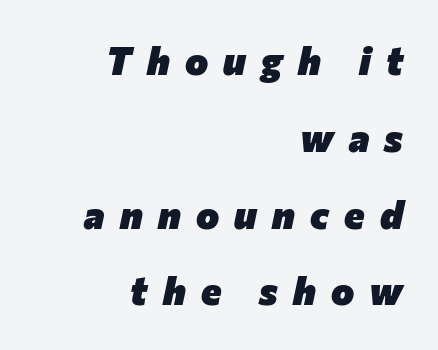
The image shows 39 px heavy type, italic (leaning right); set right-aligned, loose line spacing (1.97x), unusually wide letter spacing (+0.39 em), not underlined; low stroke contrast and a medium x-height.
